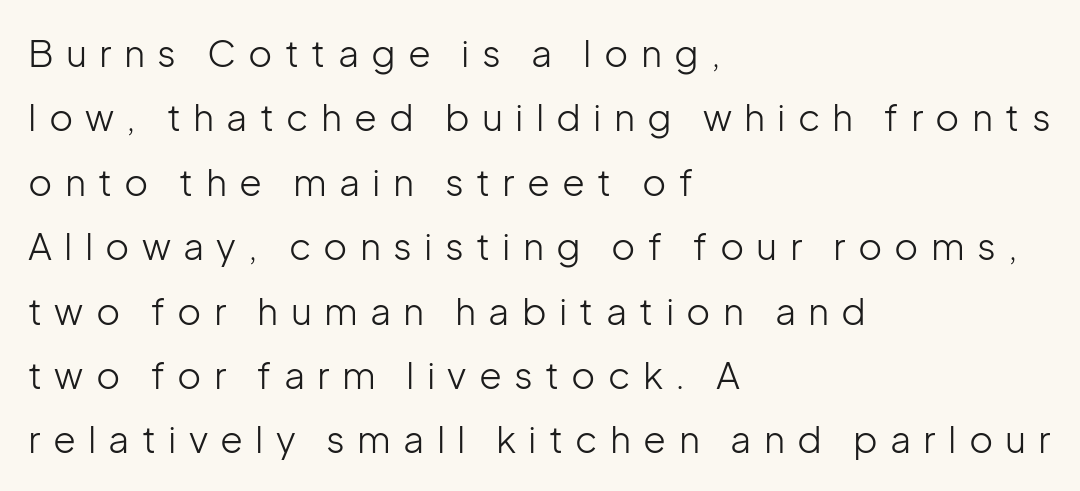
{"serif": "no", "italic": "no", "bold": "no", "weight": "light", "width": "normal", "stroke_contrast": "low", "x_height": "medium", "monospaced": "no", "underline": "no", "align": "left", "line_spacing_ratio": 1.74, "letter_spacing": "wide", "letter_spacing_em": 0.33, "glyph_px": 37}
